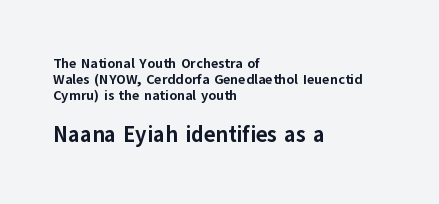
Q: Is the text bold? A: Yes.
Q: Is the text italic (slanted)? A: No, it is upright.
Q: Is the text underlined? A: No.
Q: How is the paragraph aligned? A: Left-aligned.
Q: Is the spacing between letters normal or unusually wide? A: Normal.
Q: Which block of text is set in a larger size, the first (top) or the second (bottom)? A: The second (bottom) one.
